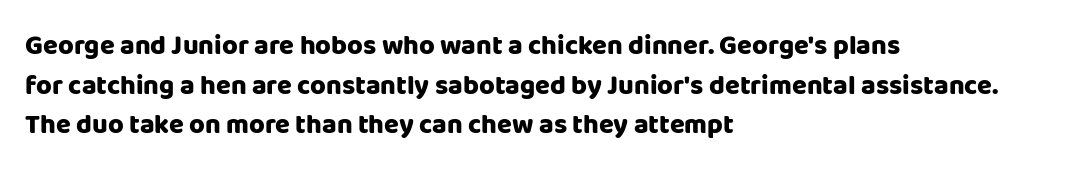
Q: Is the text bold? A: Yes.
Q: Is the text italic (slanted)? A: No, it is upright.
Q: Is the text underlined? A: No.
Q: How is the paragraph aligned? A: Left-aligned.
Q: Is the spacing between letters normal or unusually wide? A: Normal.
Q: Is the spacing between lines tight, normal or loose? A: Normal.
